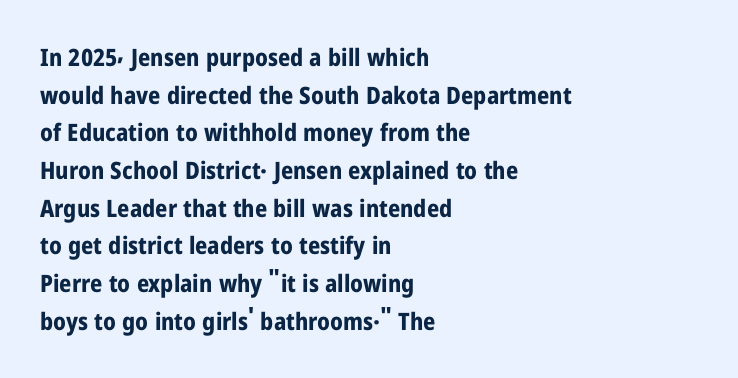
{"italic": "no", "bold": "yes", "underline": "no", "align": "left", "line_spacing": "normal", "line_spacing_ratio": 1.57, "letter_spacing": "normal", "letter_spacing_em": 0.0, "glyph_px": 24}
